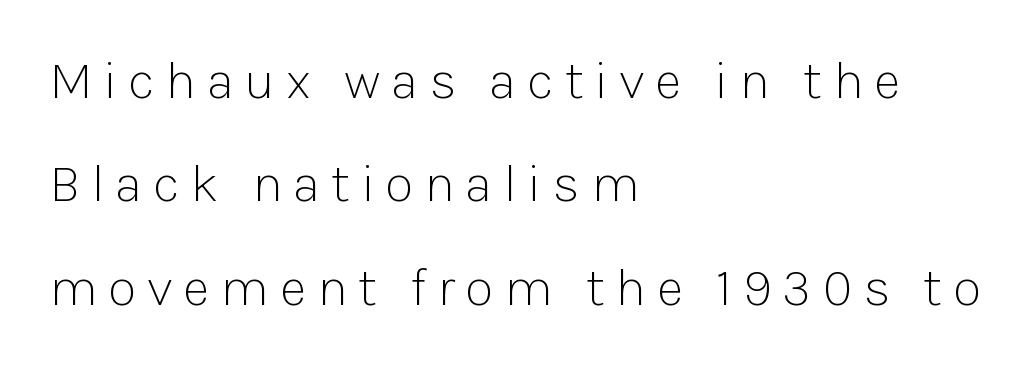
On a weight scale, this lands at 450 or below. Compared with typical body copy, the letter spacing here is much looser. Regarding serifs, this sample does without them. These lines are rendered in a variable-pitch font. The text block is weighted toward the left margin, trailing off unevenly rightward.
